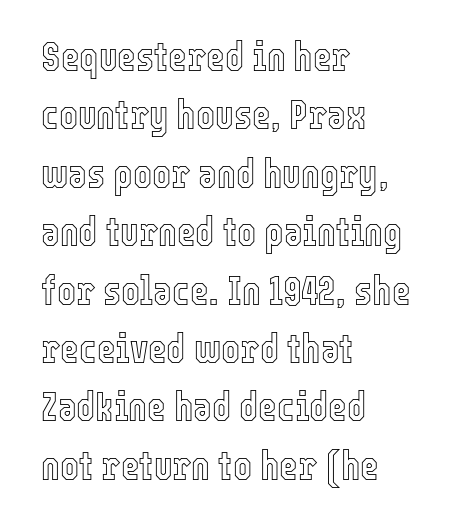
{"italic": "no", "width": "condensed", "x_height": "medium", "monospaced": "no", "underline": "no", "align": "left", "line_spacing": "normal", "line_spacing_ratio": 1.46, "letter_spacing": "normal", "letter_spacing_em": 0.0, "glyph_px": 40}
